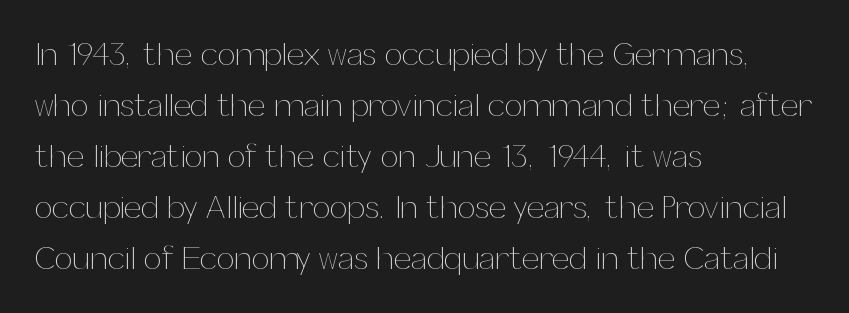
If you measured baseline to baseline, you'd find a middling distance. Check under the words: just untouched page. Summary of weight: not heavy and not bold. Students, note that the glyphs here touch the page at normal intervals. Ordinary non-slanted type is in use. The compositor pushed each line to the left boundary.
